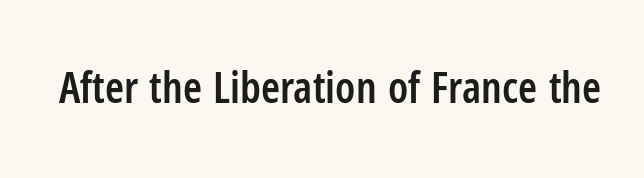
Q: Is the text bold? A: Semi-bold.
Q: Is the text italic (slanted)? A: No, it is upright.
Q: Is the typeface a serif or a sans-serif typeface? A: Sans-serif.
Q: Is the text underlined? A: No.
Q: Is the spacing between letters normal or unusually wide? A: Normal.
Q: Width (condensed, normal, or wide)? A: Condensed.
Q: Stroke contrast? A: Low.
Q: x-height? A: Medium.
Q: Monospaced? A: No.
